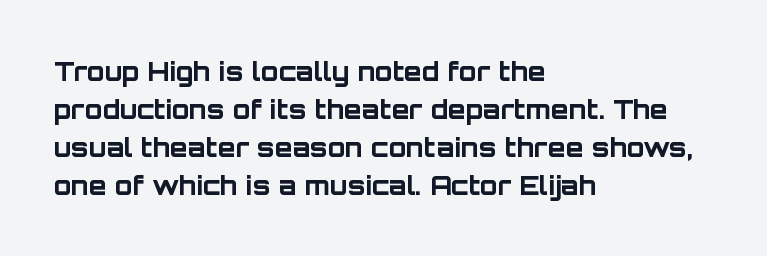
Q: Is the text bold? A: Yes.
Q: Is the text italic (slanted)? A: No, it is upright.
Q: Is the text underlined? A: No.
Q: How is the paragraph aligned? A: Left-aligned.
Q: Is the spacing between letters normal or unusually wide? A: Normal.
Q: Is the spacing between lines tight, normal or loose? A: Normal.
